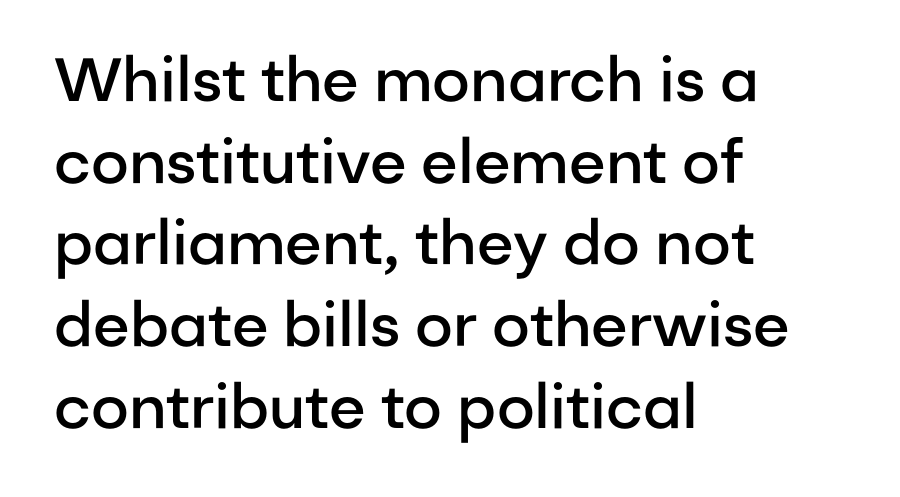
This rendering features lettering with no underline. Does the type have serifs? No, each stem ends abruptly. Do the characters align in a grid? No, the font is proportional. Posture: vertical.
